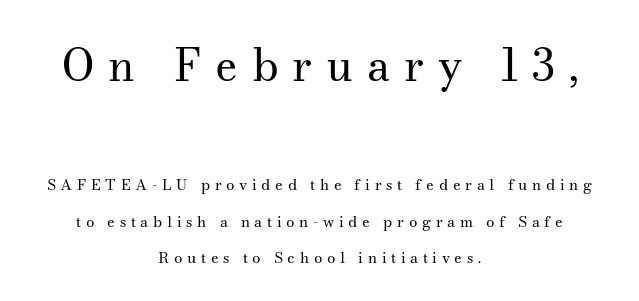
Q: Is the text bold? A: No.
Q: Is the text italic (slanted)? A: No, it is upright.
Q: Is the typeface a serif or a sans-serif typeface? A: Serif.
Q: Is the text underlined? A: No.
Q: How is the paragraph aligned? A: Centered.
Q: Is the spacing between letters normal or unusually wide? A: Unusually wide.
Q: Is the spacing between lines tight, normal or loose? A: Loose.
Q: Which block of text is set in a larger size, the first (top) or the second (bottom)? A: The first (top) one.
Q: Width (condensed, normal, or wide)? A: Normal.
Q: Stroke contrast? A: Medium.
Q: x-height? A: Small.
Q: Monospaced? A: No.
